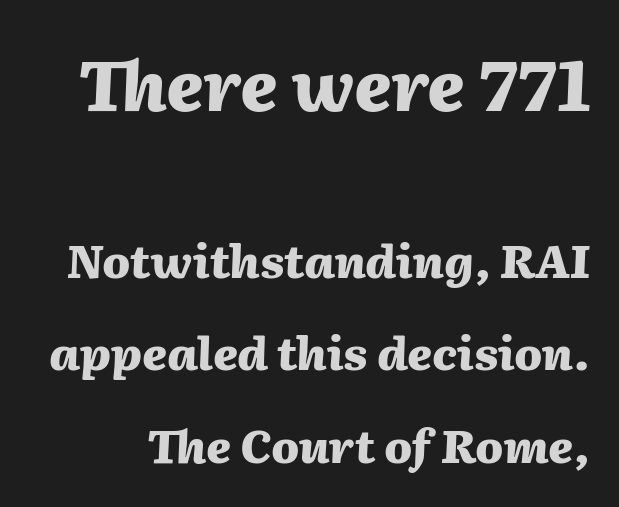
Words float on clear page, feet unadorned. The face used here is proportionally spaced, like ordinary book or web type. The letters are slanted; this is an italic face. This layout puts the oversized block above and the modest block below.
